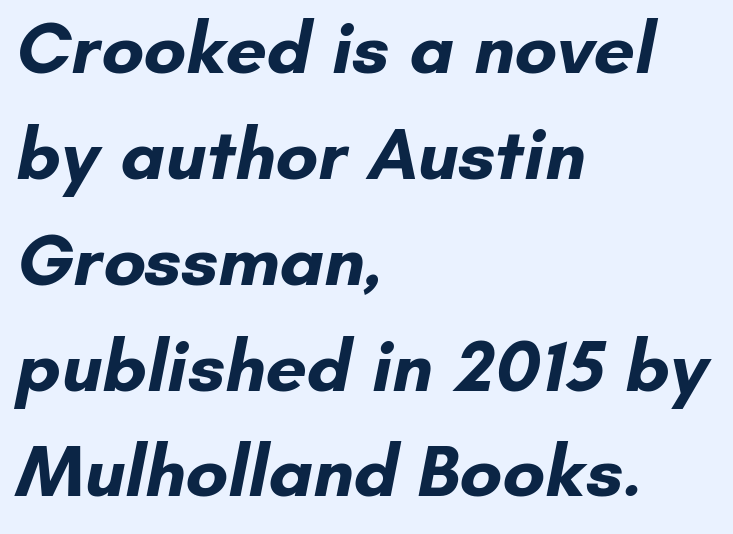
{"serif": "no", "bold": "yes", "weight": "bold", "width": "normal", "stroke_contrast": "low", "x_height": "small", "monospaced": "no", "underline": "no", "align": "left", "line_spacing": "normal", "line_spacing_ratio": 1.45, "letter_spacing": "normal", "letter_spacing_em": 0.0, "glyph_px": 73}
